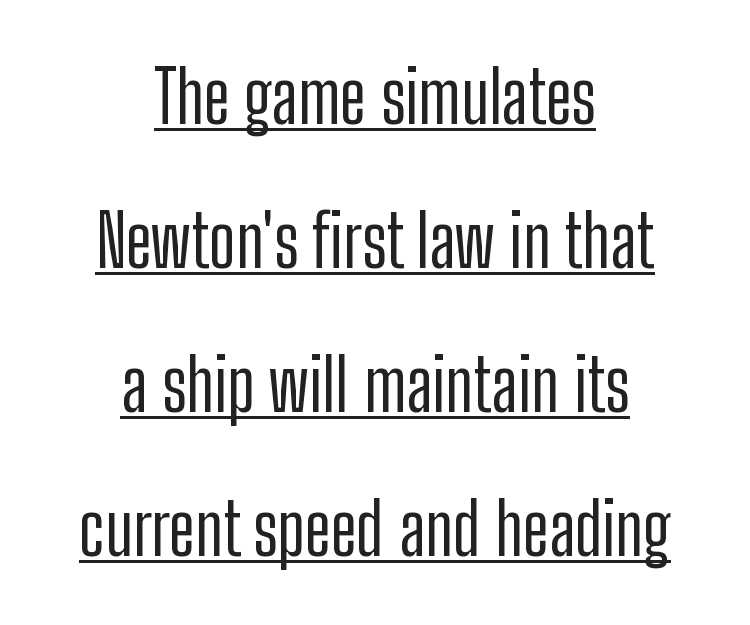
Every row of glyphs is offset so its center matches the block's center. Quick note: interline space is abundant. The type is set solid horizontally, with unmodified tracking. Spacing verdict: proportional, widths tailored to each character. Unlike a traditional serif, this face leaves its strokes unadorned.
